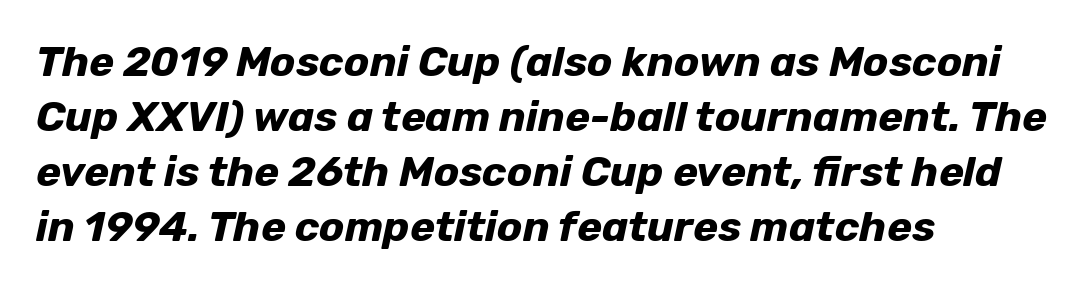
Summary of weight: heavy, a full bold. Check the space under the baseline: it is left empty. Summary of vertical rhythm: regular, with standard interline spacing. Honestly, the letter spacing is just normal — you wouldn't notice it. Compared with a centered layout, this one pins lines to the left instead.
